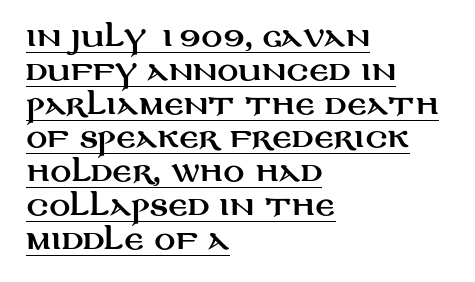
Q: Is the text italic (slanted)? A: No, it is upright.
Q: Is the text underlined? A: Yes.
Q: How is the paragraph aligned? A: Left-aligned.
Q: Is the spacing between letters normal or unusually wide? A: Normal.
Q: Is the spacing between lines tight, normal or loose? A: Normal.
